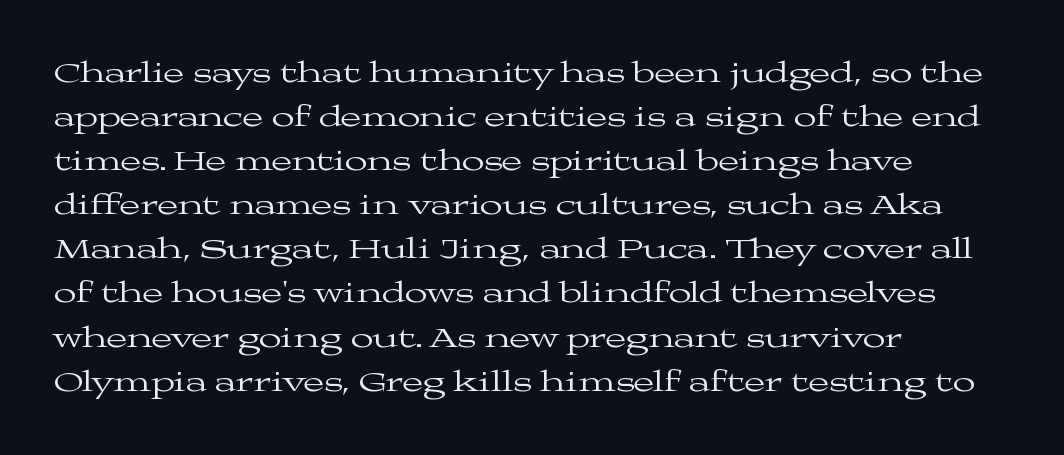
The lettering holds an erect, upright posture throughout. If you measured baseline to baseline, you'd find a middling distance. Caption: face not bold, strokes unweighted. The lines in this sample share a left origin and differ only in where they stop. There is no visible air inserted between adjacent glyphs.
